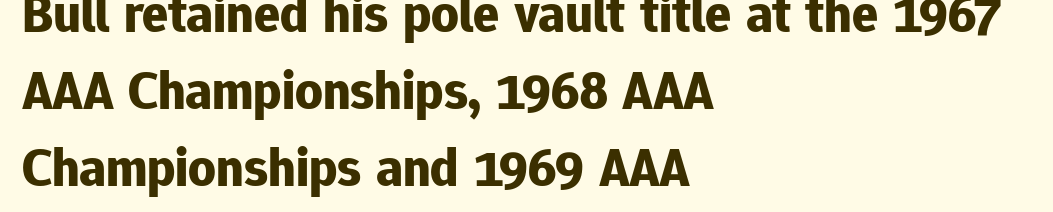
{"serif": "no", "italic": "no", "bold": "yes", "weight": "bold", "width": "normal", "stroke_contrast": "low", "x_height": "medium", "monospaced": "no", "underline": "no", "align": "left", "line_spacing": "normal", "line_spacing_ratio": 1.43, "letter_spacing": "normal", "letter_spacing_em": 0.0, "glyph_px": 54}
